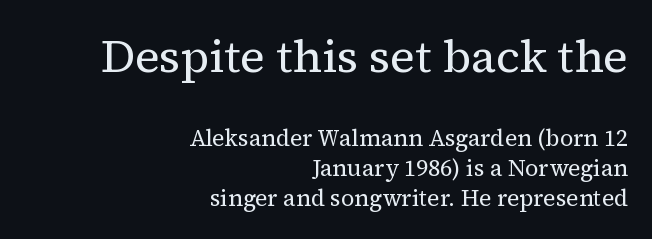
Q: Is the text bold? A: No.
Q: Is the text italic (slanted)? A: No, it is upright.
Q: Is the typeface a serif or a sans-serif typeface? A: Serif.
Q: Is the text underlined? A: No.
Q: How is the paragraph aligned? A: Right-aligned.
Q: Is the spacing between letters normal or unusually wide? A: Normal.
Q: Is the spacing between lines tight, normal or loose? A: Normal.
Q: Which block of text is set in a larger size, the first (top) or the second (bottom)? A: The first (top) one.
Q: Width (condensed, normal, or wide)? A: Normal.
Q: Stroke contrast? A: Medium.
Q: x-height? A: Medium.
Q: Monospaced? A: No.
